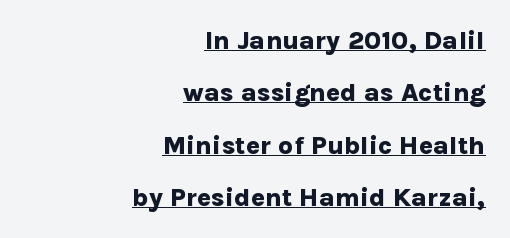
Q: Is the text bold? A: Yes.
Q: Is the text italic (slanted)? A: No, it is upright.
Q: Is the text underlined? A: Yes.
Q: How is the paragraph aligned? A: Right-aligned.
Q: Is the spacing between letters normal or unusually wide? A: Normal.
Q: Is the spacing between lines tight, normal or loose? A: Loose.
